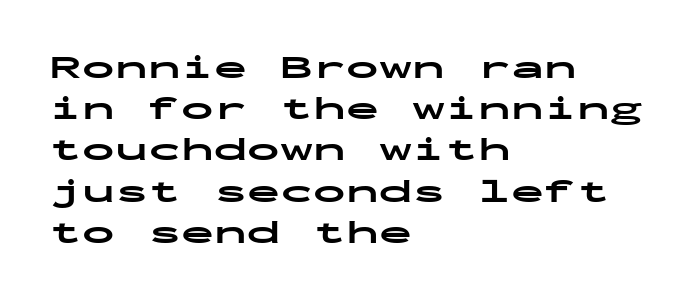
{"serif": "no", "italic": "no", "bold": "yes", "weight": "bold", "width": "wide", "stroke_contrast": "low", "x_height": "medium", "monospaced": "yes", "underline": "no", "align": "left", "line_spacing": "normal", "line_spacing_ratio": 1.25, "letter_spacing": "normal", "letter_spacing_em": 0.0, "glyph_px": 33}
